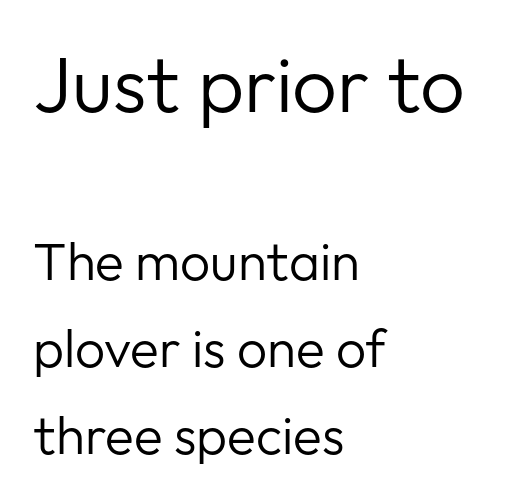
The image shows 79 px regular-weight sans-serif type, upright; set left-aligned, normal line spacing (1.65x), normal letter spacing, not underlined; the first (top) block is 1.49x larger; low stroke contrast and a medium x-height.
